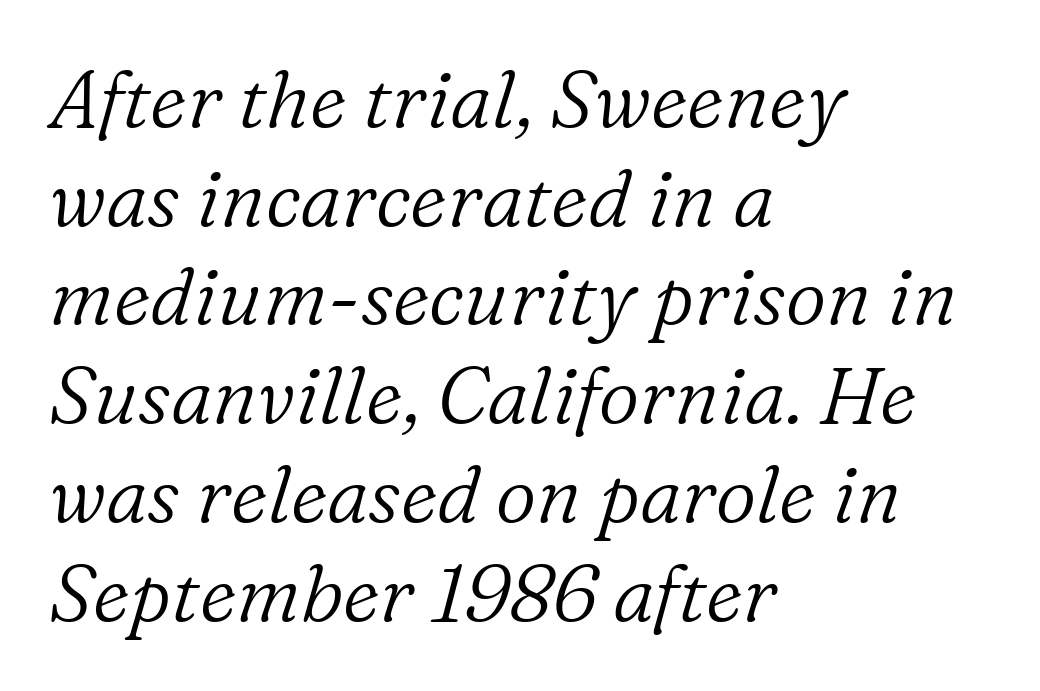
Q: Is the text bold? A: No.
Q: Is the text italic (slanted)? A: Yes, it leans right by about 16 degrees.
Q: Is the typeface a serif or a sans-serif typeface? A: Serif.
Q: Is the text underlined? A: No.
Q: How is the paragraph aligned? A: Left-aligned.
Q: Is the spacing between letters normal or unusually wide? A: Normal.
Q: Is the spacing between lines tight, normal or loose? A: Normal.
Q: Width (condensed, normal, or wide)? A: Normal.
Q: Stroke contrast? A: Low.
Q: x-height? A: Medium.
Q: Monospaced? A: No.
